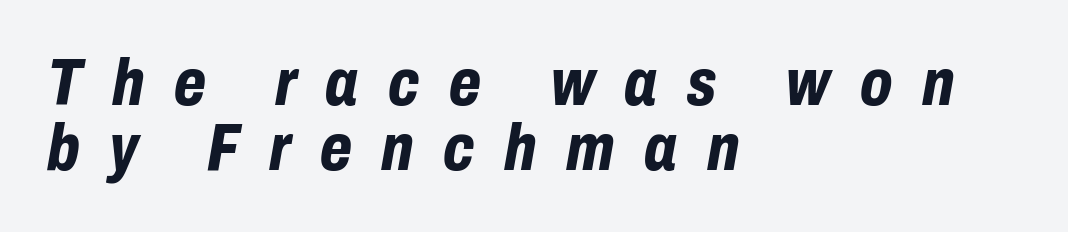
The passage shown has open, widely tracked lettering throughout. Whoever set this chose condensed vertical rhythm over breathing room. The rendering uses a bold face; every stroke is thick and dark. There's an unmistakable incline to the writing here. Do the characters align in a grid? No, the font is proportional.
